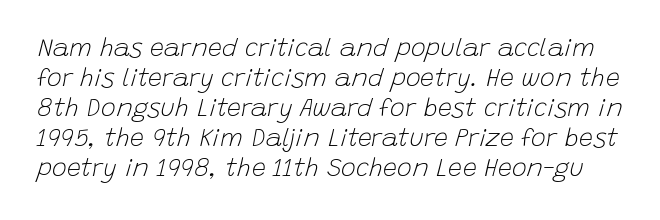
Q: Is the text bold? A: No.
Q: Is the text italic (slanted)? A: Yes, it leans right by about 15 degrees.
Q: Is the text underlined? A: No.
Q: Is the spacing between letters normal or unusually wide? A: Normal.
